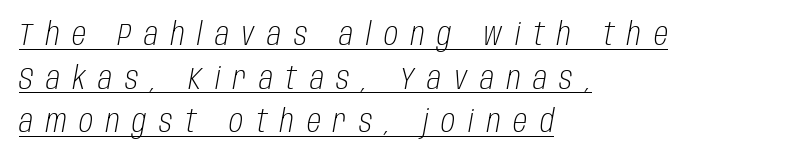
{"italic": "yes", "lean": "right", "slant_degrees": 10, "bold": "no", "weight": "light", "width": "condensed", "stroke_contrast": "low", "x_height": "large", "monospaced": "no", "underline": "yes", "align": "left", "line_spacing": "normal", "line_spacing_ratio": 1.36, "letter_spacing": "wide", "letter_spacing_em": 0.4, "glyph_px": 32}
